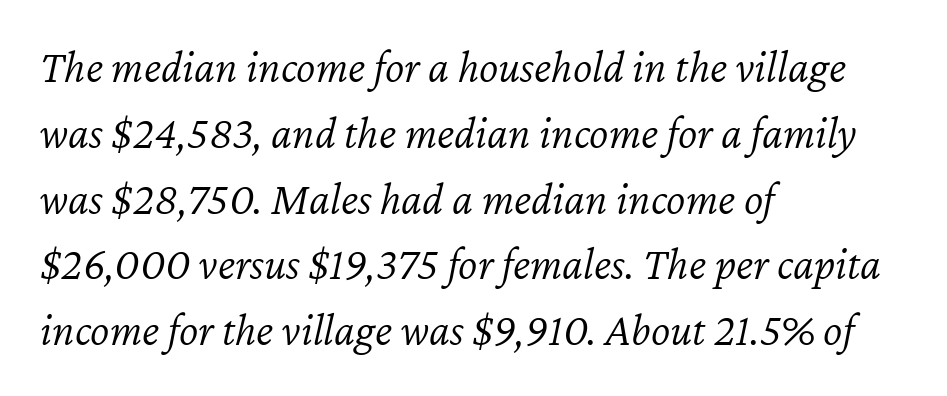
The text block is weighted toward the left margin, trailing off unevenly rightward. Horizontal bands of white between lines are of average thickness. Beneath every word, the page is bare. The letters sit at their default tracking, neither squeezed nor spread.
